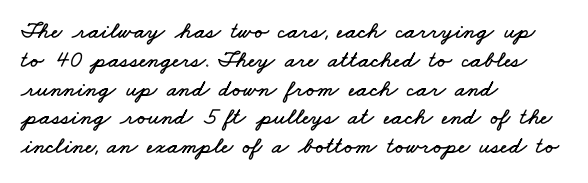
Q: Is the text underlined? A: No.
Q: How is the paragraph aligned? A: Left-aligned.
Q: Is the spacing between letters normal or unusually wide? A: Normal.
